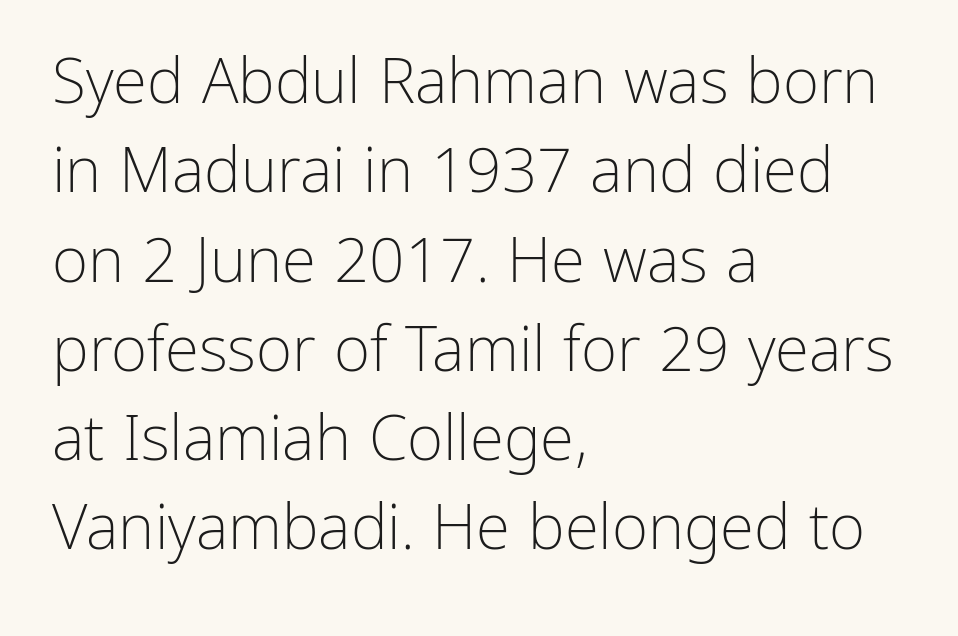
Q: Is the text bold? A: No.
Q: Is the text italic (slanted)? A: No, it is upright.
Q: Is the typeface a serif or a sans-serif typeface? A: Sans-serif.
Q: Is the text underlined? A: No.
Q: How is the paragraph aligned? A: Left-aligned.
Q: Is the spacing between letters normal or unusually wide? A: Normal.
Q: Is the spacing between lines tight, normal or loose? A: Normal.
Q: Width (condensed, normal, or wide)? A: Normal.
Q: Stroke contrast? A: Low.
Q: x-height? A: Medium.
Q: Monospaced? A: No.
